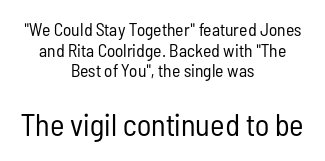
{"serif": "no", "italic": "no", "bold": "no", "weight": "regular", "width": "condensed", "stroke_contrast": "low", "x_height": "medium", "monospaced": "no", "underline": "no", "align": "center", "line_spacing": "tight", "line_spacing_ratio": 1.15, "letter_spacing": "normal", "letter_spacing_em": 0.0, "larger_block": "second", "size_ratio": 1.72, "glyph_px": 31}
